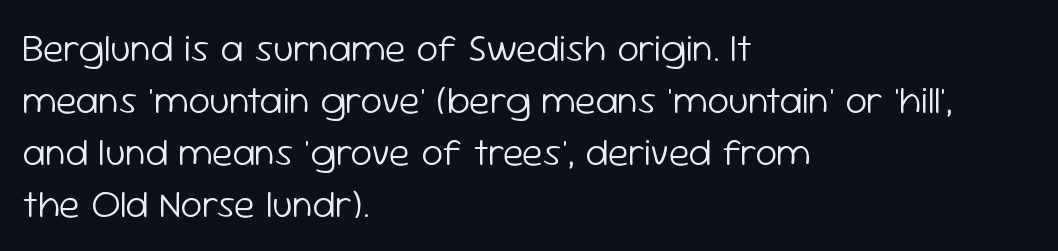
Note the varied advance widths — an 'i' is clearly narrower than an 'm'. A typesetter would mark this as roman, not italic. Type without underlining. Left-aligned paragraph, ragged on the right. Each letter's strokes conclude bluntly, with no projecting serifs. One glance says typical: line gaps are just what's usual.
